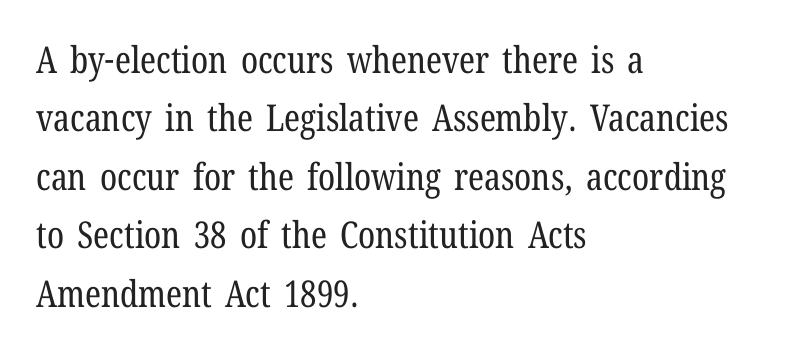
The image shows 37 px regular-weight, condensed serif type, upright; set left-aligned, normal line spacing (1.58x), normal letter spacing, not underlined; low stroke contrast and a medium x-height.
